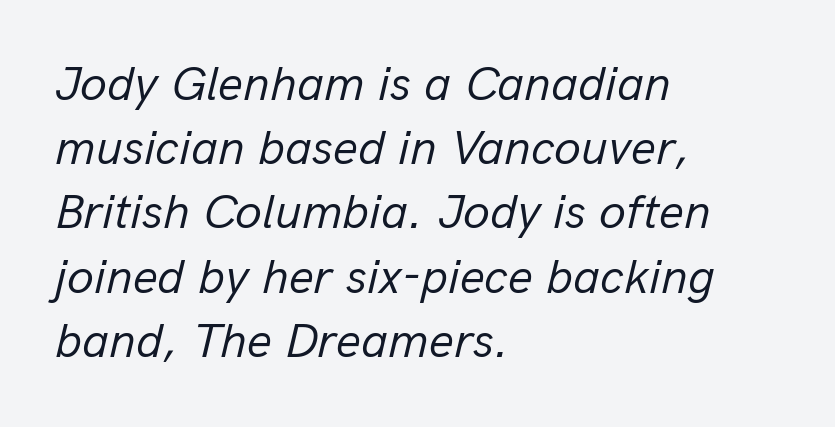
Q: Is the text bold? A: No.
Q: Is the text italic (slanted)? A: Yes, it leans right by about 13 degrees.
Q: Is the text underlined? A: No.
Q: How is the paragraph aligned? A: Left-aligned.
Q: Is the spacing between letters normal or unusually wide? A: Normal.
Q: Is the spacing between lines tight, normal or loose? A: Normal.
Q: Width (condensed, normal, or wide)? A: Normal.
Q: Stroke contrast? A: Low.
Q: x-height? A: Medium.
Q: Monospaced? A: No.
